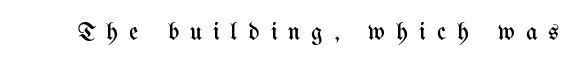
The image shows 25 px text type, upright; set unusually wide letter spacing (+0.44 em), not underlined.
